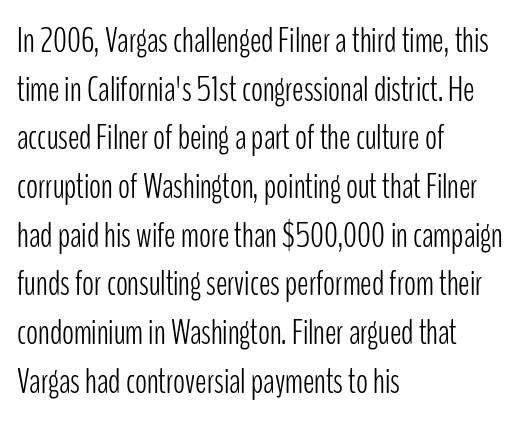
The image shows 35 px light, condensed sans-serif type, upright; set left-aligned, normal line spacing (1.39x), normal letter spacing, not underlined; low stroke contrast and a medium x-height.
